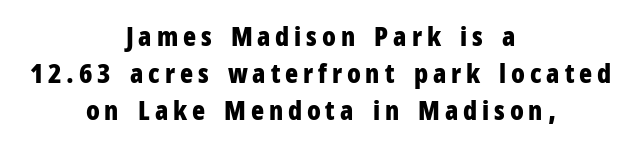
{"italic": "no", "bold": "yes", "underline": "no", "align": "center", "line_spacing": "normal", "line_spacing_ratio": 1.37, "glyph_px": 27}
